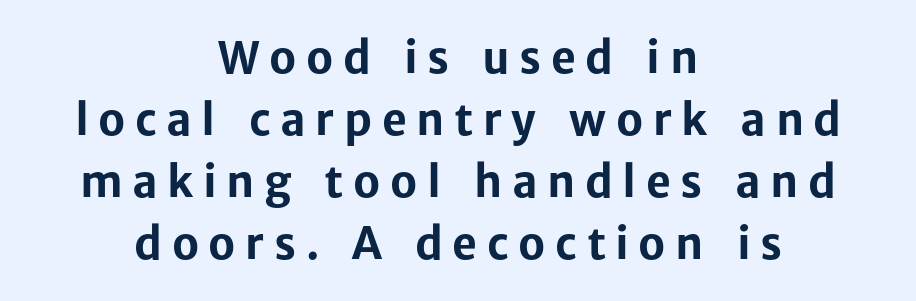
Q: Is the text bold? A: Yes.
Q: Is the text italic (slanted)? A: No, it is upright.
Q: Is the typeface a serif or a sans-serif typeface? A: Sans-serif.
Q: Is the text underlined? A: No.
Q: How is the paragraph aligned? A: Centered.
Q: Is the spacing between letters normal or unusually wide? A: Unusually wide.
Q: Is the spacing between lines tight, normal or loose? A: Normal.
Q: Width (condensed, normal, or wide)? A: Normal.
Q: Stroke contrast? A: Low.
Q: x-height? A: Medium.
Q: Monospaced? A: No.
